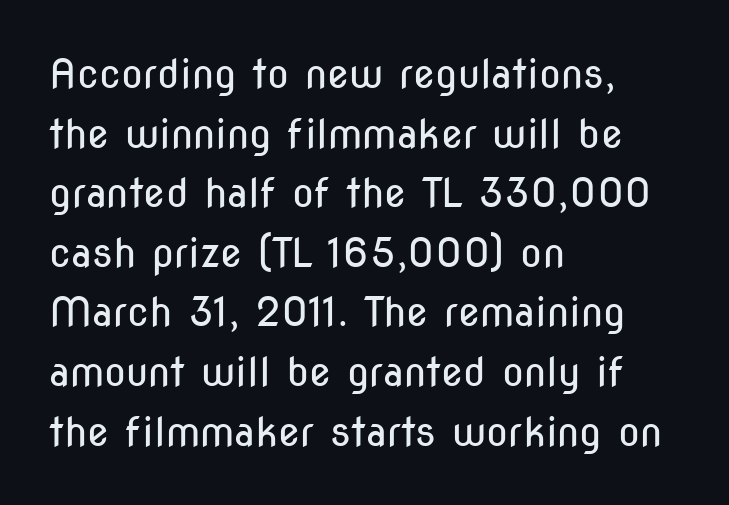
The typography opts for an upright posture over an oblique one. Plain, unruled lines of type. Proportional: the letters do not fall into vertical columns. Short and long lines alike share a common starting point at left.
